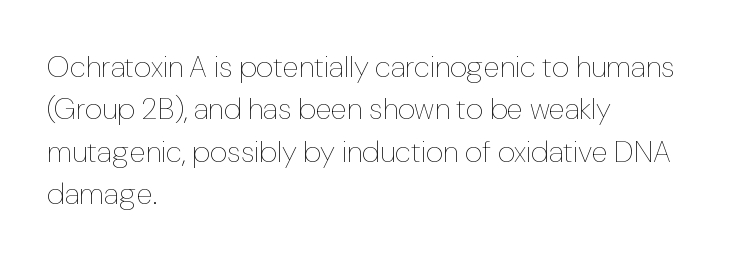
This reads as an unemphasized weight, regular at the heaviest. The passage shown stacks its lines at a standard gap. In CSS terms this would be text-align: left. Nobody touched the tracking dial on this one. Anything drawn beneath the words? Only blank space. Do the characters align in a grid? No, the font is proportional.
